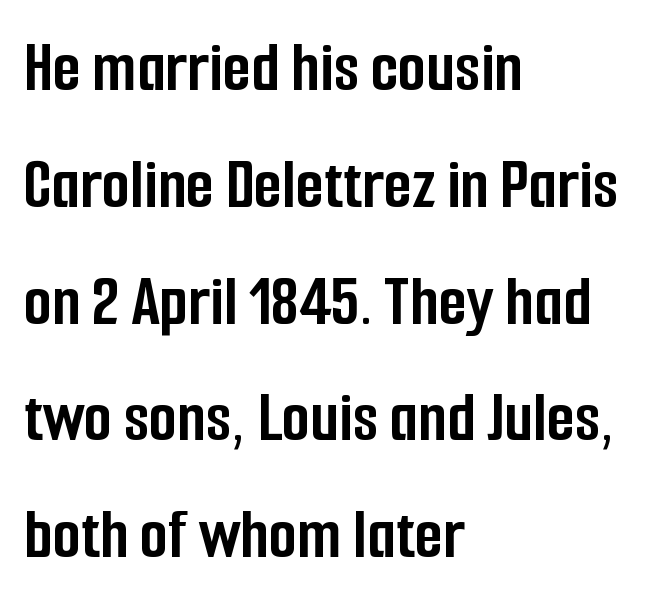
The image shows 73 px semibold, condensed sans-serif type, upright; set left-aligned, normal line spacing (1.6x), normal letter spacing, not underlined; low stroke contrast and a medium x-height.
